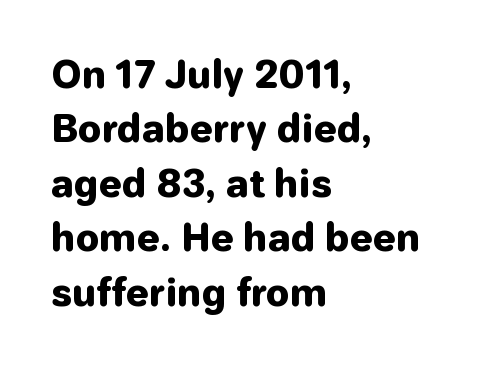
Every letter is thick-stroked: bold, no question. Think of a printed novel: that variable character pitch is what you see here. Is the letter spacing exaggerated? No — it looks like the ordinary default. A typesetter would label this face a sans. Normally led — the rows are evenly, conventionally spaced.
